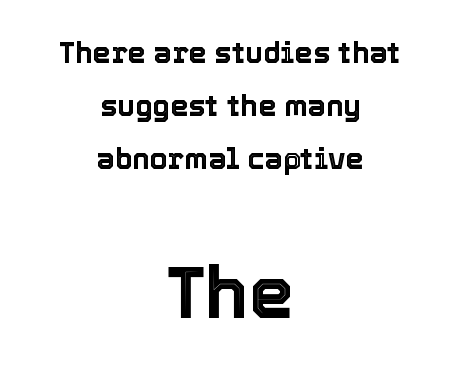
The image shows 72 px text type, upright; set centered, line spacing 1.83x, normal letter spacing, not underlined; the second (bottom) block is 2.48x larger; a medium x-height.
